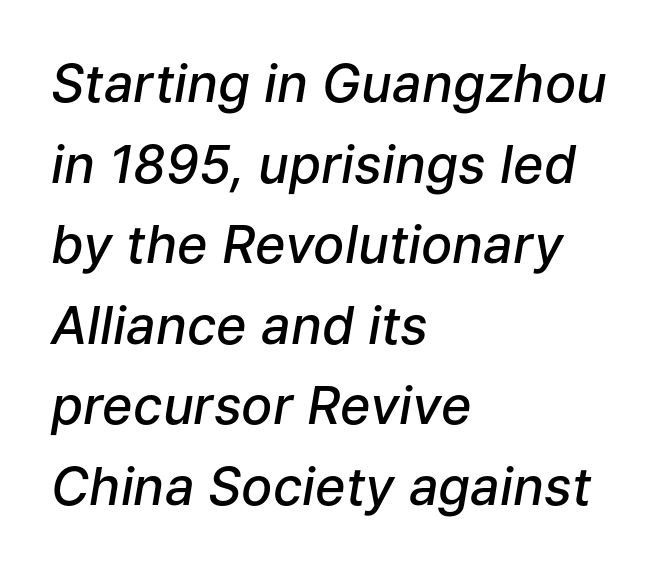
{"italic": "yes", "lean": "right", "slant_degrees": 9, "bold": "semi", "weight": "semibold", "width": "normal", "stroke_contrast": "low", "x_height": "medium", "monospaced": "no", "underline": "no", "align": "left", "line_spacing": "normal", "line_spacing_ratio": 1.55, "letter_spacing": "normal", "letter_spacing_em": 0.0, "glyph_px": 52}
